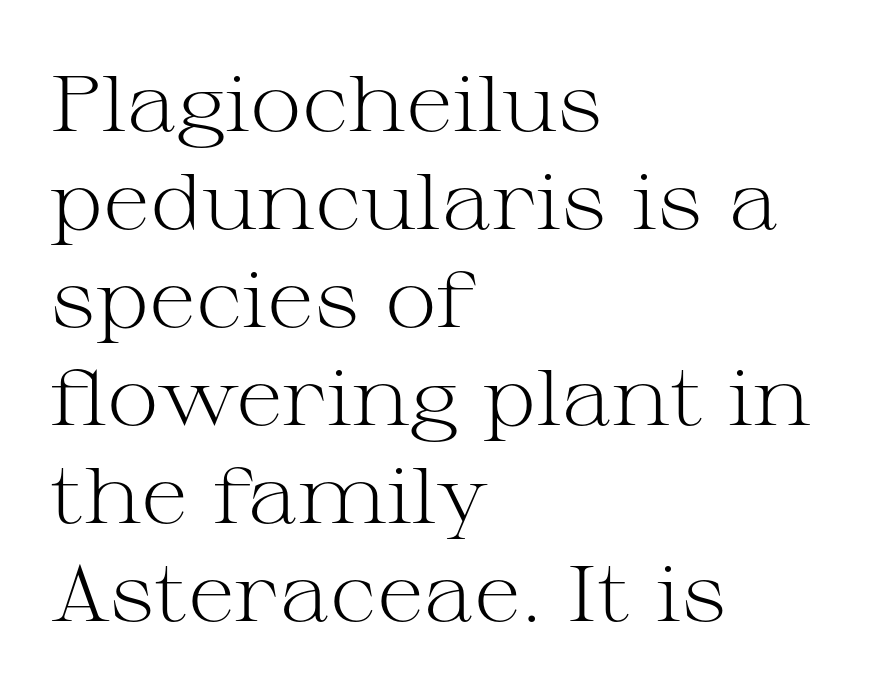
The image shows 79 px light, wide serif type, upright; set left-aligned, line spacing 1.24x, normal letter spacing, not underlined; medium stroke contrast and a medium x-height.
